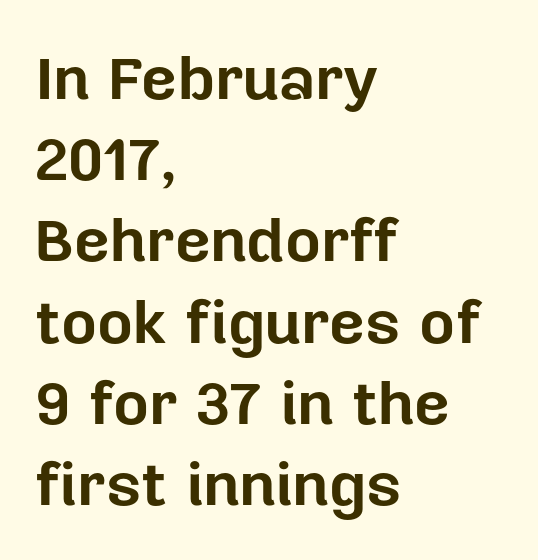
Q: Is the text bold? A: Yes.
Q: Is the text italic (slanted)? A: No, it is upright.
Q: Is the typeface a serif or a sans-serif typeface? A: Sans-serif.
Q: Is the text underlined? A: No.
Q: How is the paragraph aligned? A: Left-aligned.
Q: Is the spacing between letters normal or unusually wide? A: Normal.
Q: Is the spacing between lines tight, normal or loose? A: Normal.
Q: Width (condensed, normal, or wide)? A: Normal.
Q: Stroke contrast? A: Low.
Q: x-height? A: Medium.
Q: Monospaced? A: No.
